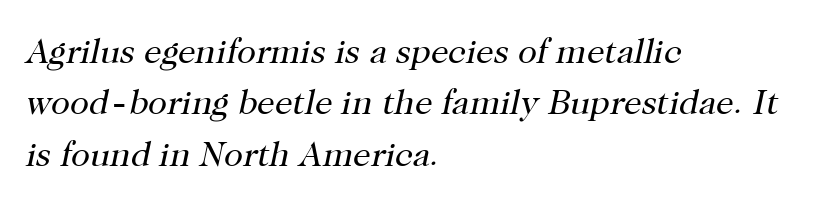
Q: Is the text bold? A: No.
Q: Is the text italic (slanted)? A: Yes, it leans right by about 12 degrees.
Q: Is the typeface a serif or a sans-serif typeface? A: Serif.
Q: Is the text underlined? A: No.
Q: How is the paragraph aligned? A: Left-aligned.
Q: Is the spacing between letters normal or unusually wide? A: Normal.
Q: Is the spacing between lines tight, normal or loose? A: Normal.
Q: Width (condensed, normal, or wide)? A: Normal.
Q: Stroke contrast? A: High.
Q: x-height? A: Medium.
Q: Monospaced? A: No.
